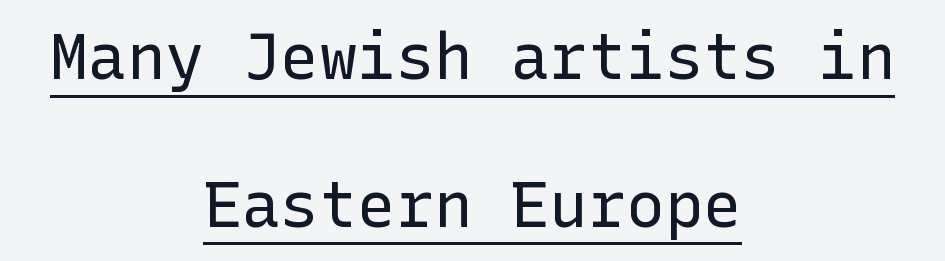
Which margin do the lines hug? Neither — every line sits in the middle. Observe the absence of serifs on each vertical stroke in this sample. The designer dialed line spacing up above the default. Compared with typical body copy, the letter spacing here is the same. Check the space under the baseline: a stroke is drawn there. Tall strokes in this sample are plumb rather than angled.
